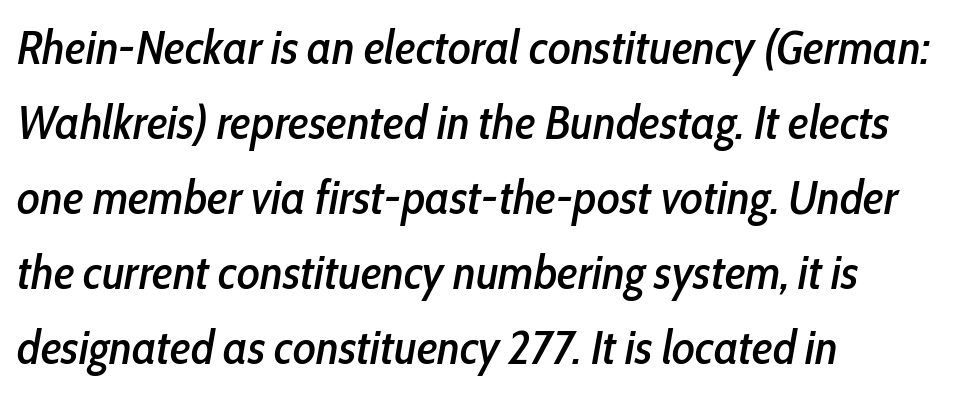
The whole block is typeset with a tilt. Has an underline been added? It has not. The line-height multiplier appears to be the usual default. Left-aligned paragraph, ragged on the right. Compared with typical body copy, the letter spacing here is the same.
